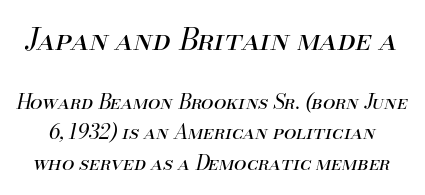
{"italic": "yes", "lean": "right", "slant_degrees": 13, "bold": "no", "weight": "regular", "width": "normal", "stroke_contrast": "medium", "x_height": "small", "monospaced": "no", "underline": "no", "line_spacing": "normal", "line_spacing_ratio": 1.53, "letter_spacing": "normal", "letter_spacing_em": 0.0, "larger_block": "first", "size_ratio": 1.5, "glyph_px": 30}
